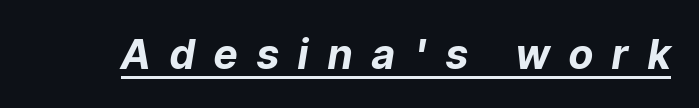
These lines are rendered in a variable-pitch font. Has an underline been added? It has. The line texture is sparse and dotted thanks to wide tracking. Chunky letters — that's bold for sure.
